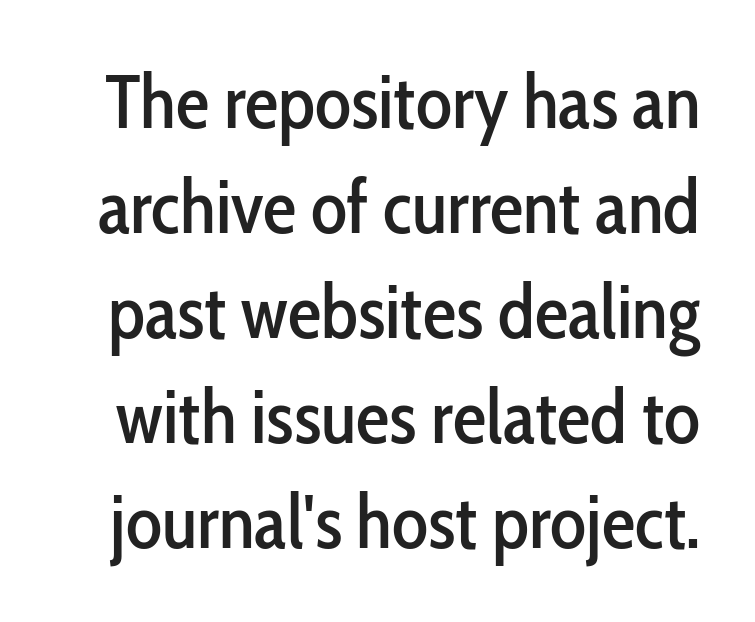
{"serif": "no", "italic": "no", "width": "condensed", "stroke_contrast": "low", "x_height": "medium", "monospaced": "no", "underline": "no", "line_spacing": "normal", "line_spacing_ratio": 1.4, "letter_spacing": "normal", "letter_spacing_em": 0.0, "glyph_px": 75}
